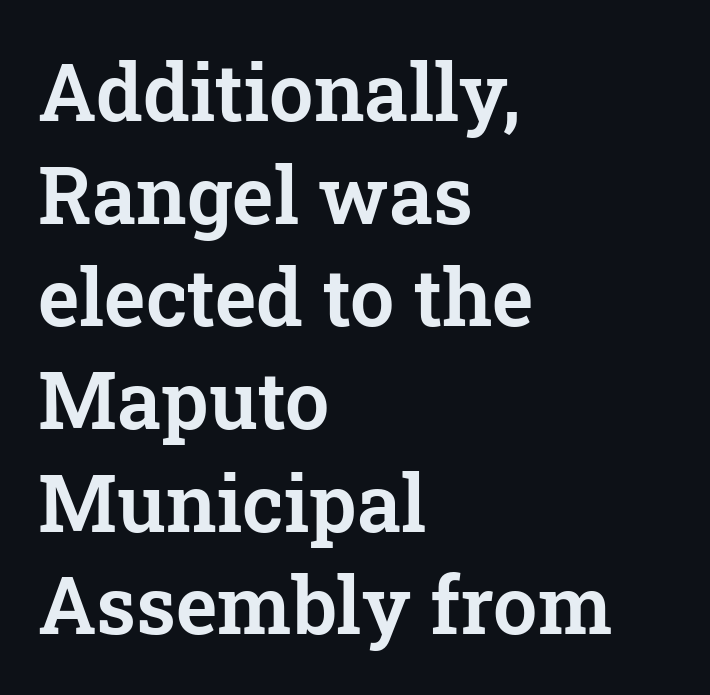
The image shows 79 px serif type, upright; set left-aligned, normal line spacing (1.3x), normal letter spacing, not underlined; low stroke contrast and a medium x-height.
